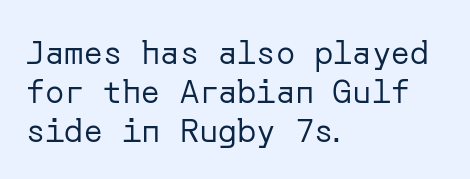
This rendering employs a face without finishing strokes, i.e., a sans-serif. The paragraph shown leans on its left margin. Designer's note — italics off, roman on. Weight: in the light-to-regular range. Inter-character spacing is left at the font's built-in metrics.
